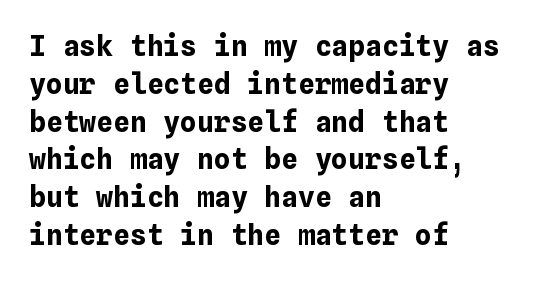
{"italic": "no", "bold": "yes", "weight": "bold", "width": "normal", "stroke_contrast": "low", "x_height": "medium", "underline": "no", "align": "left", "line_spacing": "normal", "line_spacing_ratio": 1.35, "letter_spacing": "normal", "letter_spacing_em": 0.0, "glyph_px": 28}
